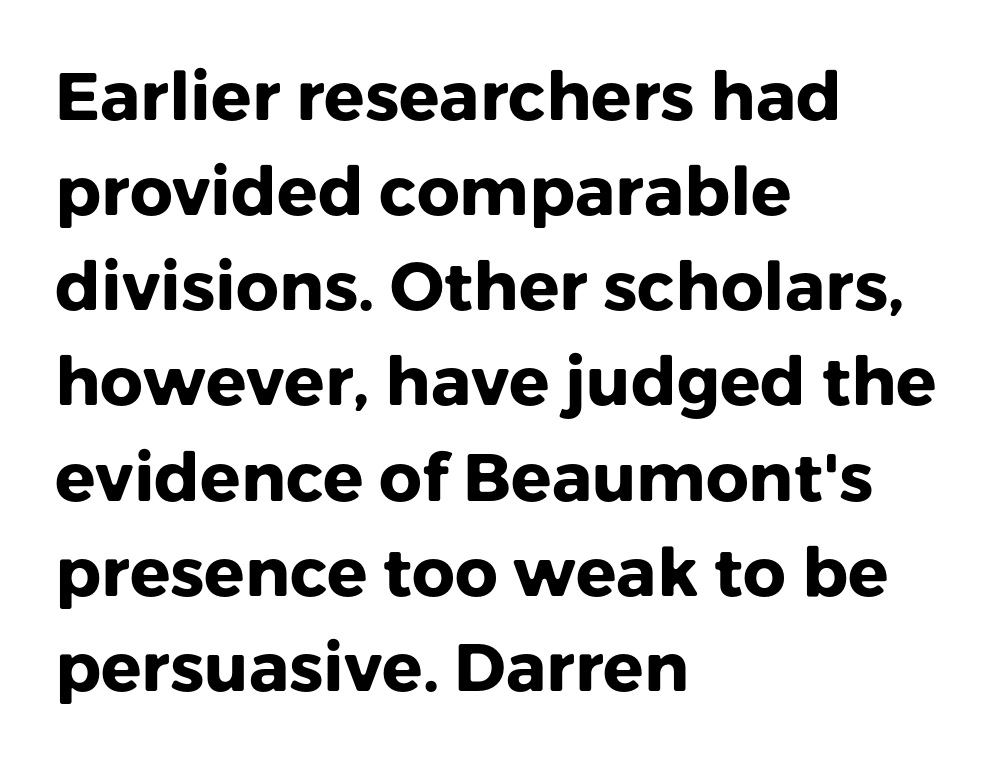
The image shows 67 px heavy sans-serif type, upright; set left-aligned, normal line spacing (1.42x), normal letter spacing, not underlined; low stroke contrast and a medium x-height.
